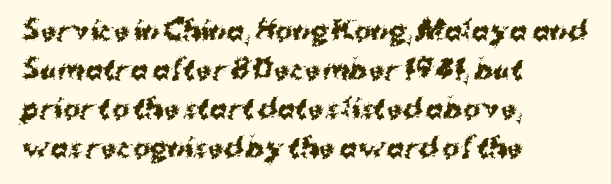
Q: Is the text bold? A: Yes.
Q: Is the text italic (slanted)? A: Yes.
Q: Is the text underlined? A: No.
Q: How is the paragraph aligned? A: Left-aligned.
Q: Is the spacing between letters normal or unusually wide? A: Normal.
Q: Is the spacing between lines tight, normal or loose? A: Normal.
